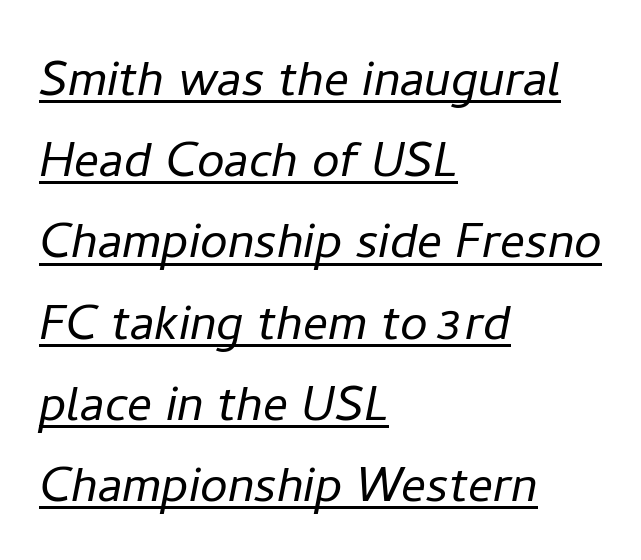
The passage shown leans; its letterforms are oblique. This sample keeps an unexceptional amount of space between lines. Stroke mass is kept to a normal reading level or below. Looks like regular typesetting: each glyph gets only the width it needs. Short note: letters normally spaced.
